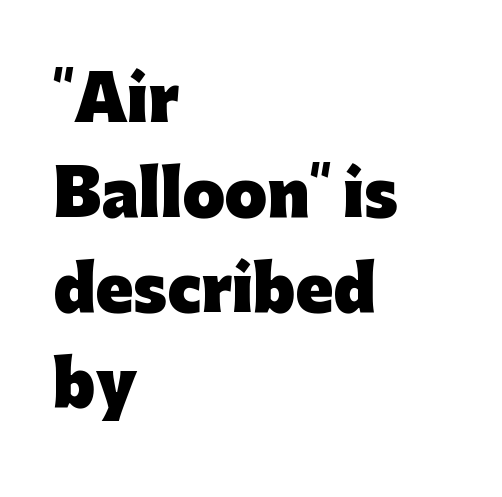
{"serif": "no", "italic": "no", "bold": "yes", "weight": "heavy", "width": "normal", "stroke_contrast": "low", "x_height": "medium", "monospaced": "no", "underline": "no", "align": "left", "line_spacing": "normal", "line_spacing_ratio": 1.56, "letter_spacing": "normal", "letter_spacing_em": 0.0, "glyph_px": 61}
